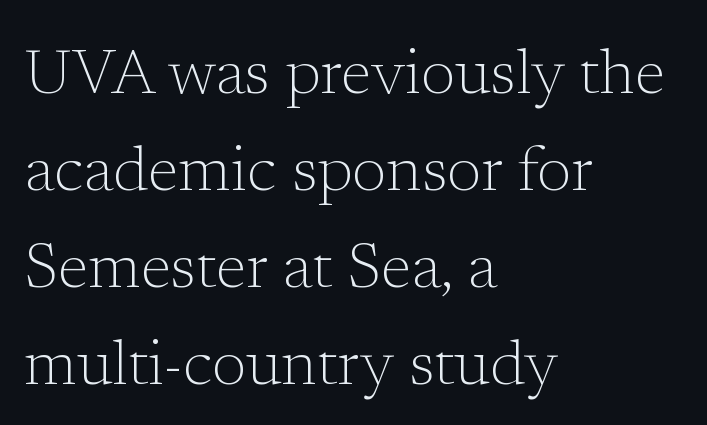
Line spacing here is normal. Do the characters align in a grid? No, the font is proportional. The glyphs in this specimen are seriffed. A light-to-regular cut is what we see here. Do the letters lean? They stand straight. If you drew a ruler down the left edge, every line would touch it.
